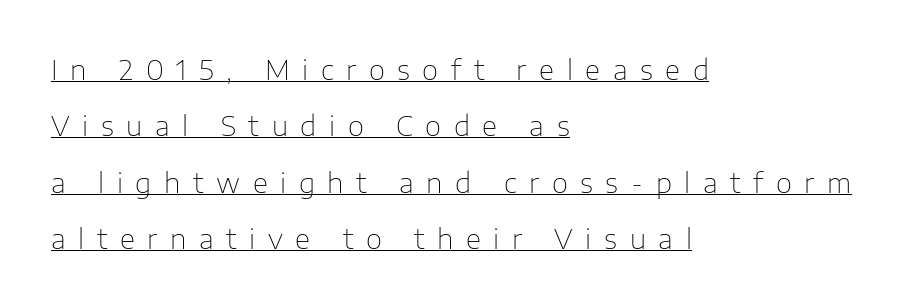
{"serif": "no", "italic": "no", "bold": "no", "weight": "thin", "width": "normal", "stroke_contrast": "low", "x_height": "medium", "monospaced": "no", "underline": "yes", "align": "left", "line_spacing": "loose", "line_spacing_ratio": 2.01, "letter_spacing": "wide", "letter_spacing_em": 0.45, "glyph_px": 28}
